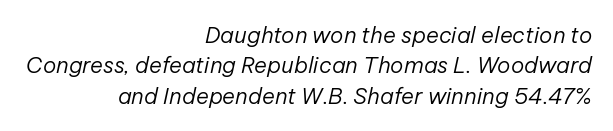
What's the leading like? Ordinary, nothing unusual. Designer's note — italics engaged. The gap between lines stays unmarked. A light-to-regular cut is what we see here. The face used here is rendered with its standard letterfit.
